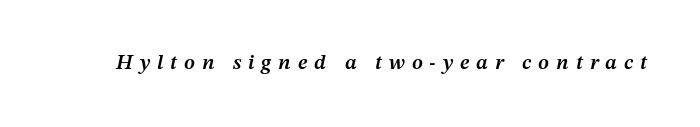
Each word looks stretched out because of the extra space between its letters. An italicized treatment has been applied to the whole sample. Rule under the text: the space is simply empty. Notice the strokes are somewhat thickened but not fully heavy: this is a semibold.
